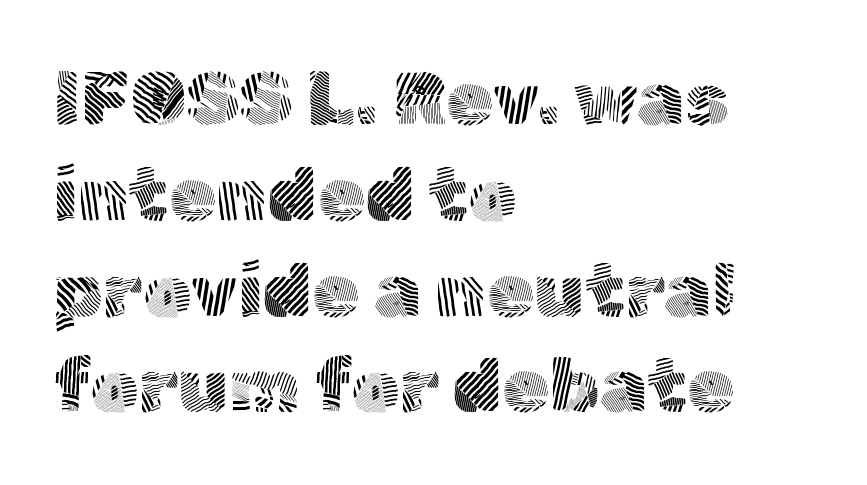
{"serif": "no", "italic": "no", "bold": "no", "weight": "light", "width": "normal", "x_height": "medium", "monospaced": "no", "underline": "no", "align": "left", "line_spacing": "normal", "line_spacing_ratio": 1.26, "letter_spacing": "normal", "letter_spacing_em": 0.0, "glyph_px": 76}
